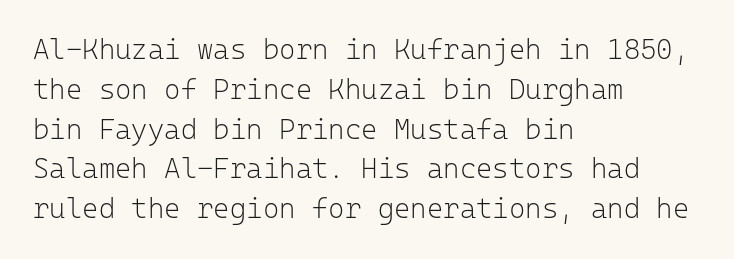
{"serif": "no", "italic": "no", "bold": "no", "weight": "light", "width": "normal", "stroke_contrast": "low", "x_height": "medium", "monospaced": "yes", "underline": "no", "align": "left", "line_spacing": "normal", "line_spacing_ratio": 1.42, "letter_spacing": "normal", "letter_spacing_em": 0.0, "glyph_px": 28}
